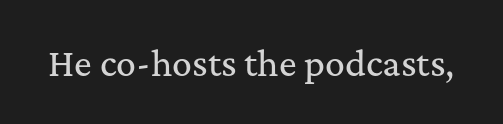
The baseline area is clear. The passage shown is typed in a proportional face where columns would drift. Unlike italic type, these characters show no tilt at all. What stands out about the letter spacing? Nothing — it is the standard amount. The passage shown is typeset with a serif family.
